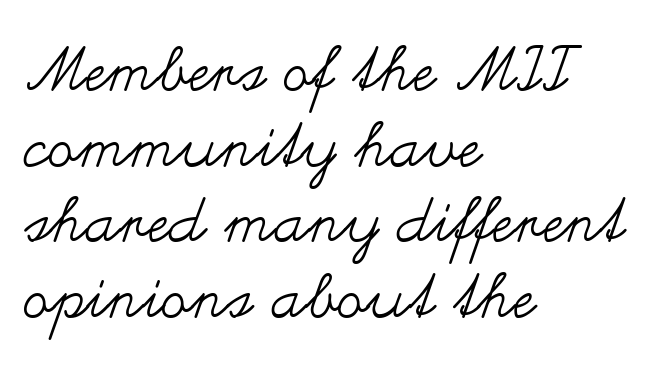
Q: Is the text bold? A: No.
Q: Is the text italic (slanted)? A: Yes.
Q: Is the text underlined? A: No.
Q: How is the paragraph aligned? A: Left-aligned.
Q: Is the spacing between letters normal or unusually wide? A: Normal.
Q: Width (condensed, normal, or wide)? A: Wide.
Q: Stroke contrast? A: Medium.
Q: x-height? A: Small.
Q: Monospaced? A: No.
